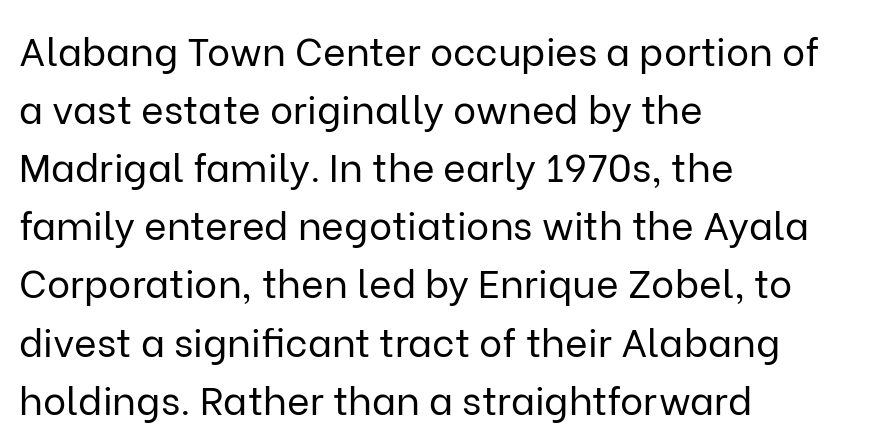
{"serif": "no", "italic": "no", "bold": "no", "weight": "regular", "width": "normal", "stroke_contrast": "low", "x_height": "medium", "monospaced": "no", "underline": "no", "align": "left", "line_spacing": "normal", "line_spacing_ratio": 1.49, "letter_spacing": "normal", "letter_spacing_em": 0.0, "glyph_px": 39}
